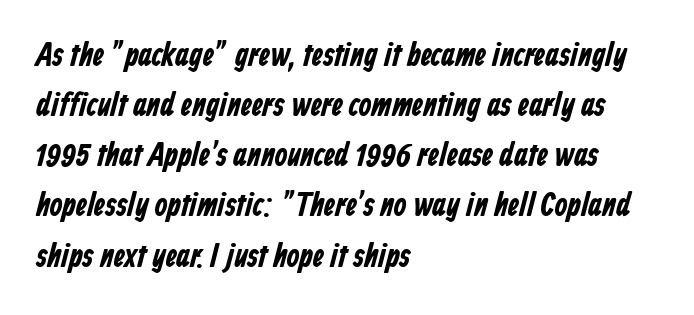
Q: Is the text bold? A: Yes.
Q: Is the typeface a serif or a sans-serif typeface? A: Sans-serif.
Q: Is the text underlined? A: No.
Q: How is the paragraph aligned? A: Left-aligned.
Q: Is the spacing between letters normal or unusually wide? A: Normal.
Q: Is the spacing between lines tight, normal or loose? A: Normal.
Q: Width (condensed, normal, or wide)? A: Condensed.
Q: Stroke contrast? A: Low.
Q: x-height? A: Medium.
Q: Monospaced? A: No.
